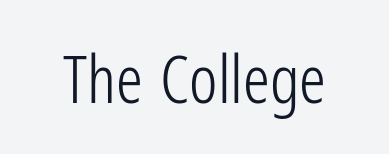
The image shows 67 px light, condensed sans-serif type, upright; set normal letter spacing, not underlined; low stroke contrast and a medium x-height.
